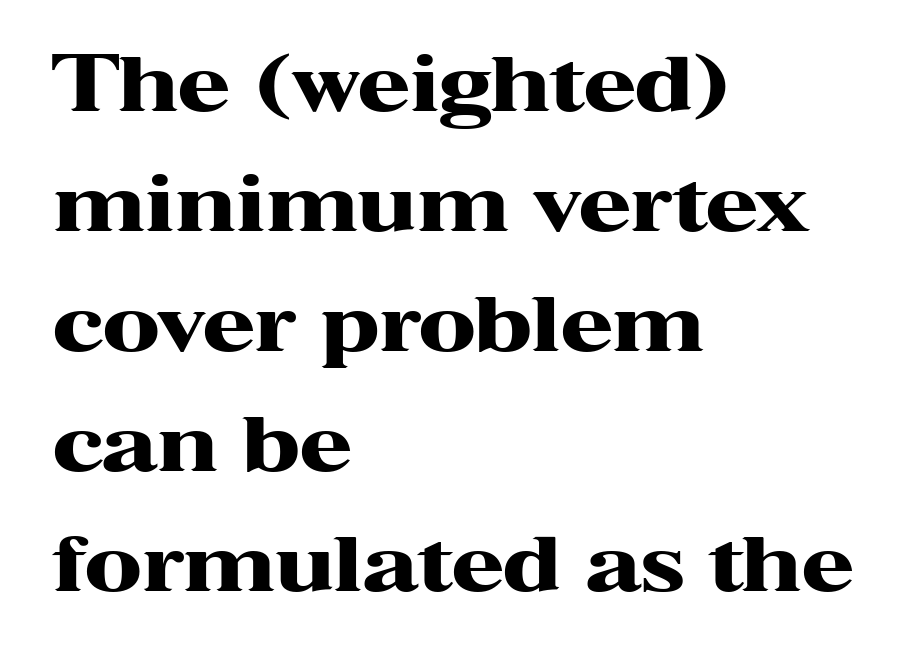
The image shows 76 px heavy, wide serif type, upright; set left-aligned, normal line spacing (1.58x), normal letter spacing, not underlined; high stroke contrast and a medium x-height.
